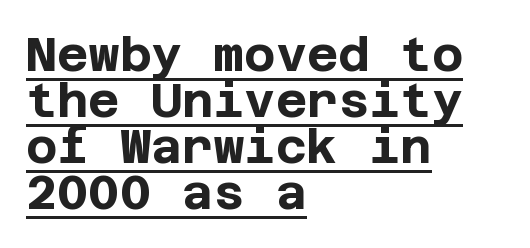
{"serif": "no", "italic": "no", "bold": "yes", "weight": "bold", "width": "normal", "stroke_contrast": "low", "x_height": "large", "underline": "yes", "align": "left", "line_spacing": "tight", "line_spacing_ratio": 0.96, "letter_spacing": "normal", "letter_spacing_em": 0.0, "glyph_px": 48}
